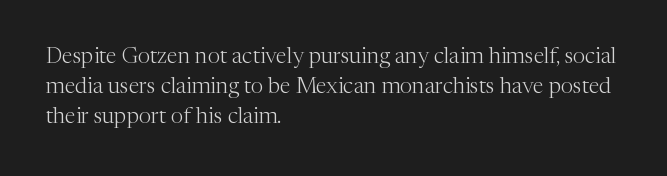
The image shows 22 px text type, upright; set left-aligned, normal line spacing (1.37x), normal letter spacing, not underlined.
